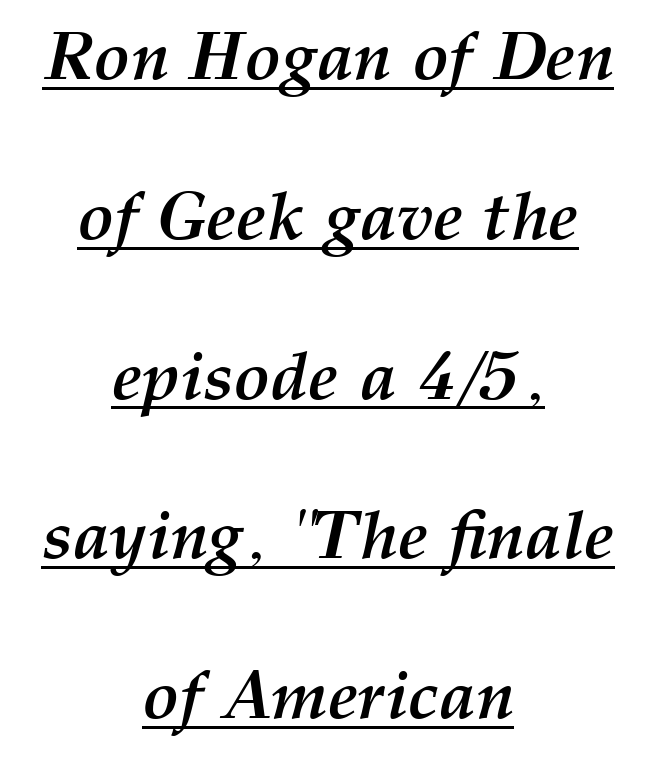
{"italic": "yes", "lean": "right", "slant_degrees": 12, "bold": "yes", "weight": "semibold", "width": "normal", "stroke_contrast": "medium", "x_height": "medium", "monospaced": "no", "underline": "yes", "align": "center", "line_spacing": "loose", "line_spacing_ratio": 2.35, "letter_spacing": "normal", "letter_spacing_em": 0.0, "glyph_px": 68}
